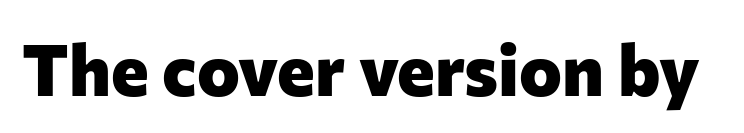
The image shows 72 px heavy sans-serif type, upright; set normal letter spacing, not underlined; low stroke contrast and a medium x-height.
